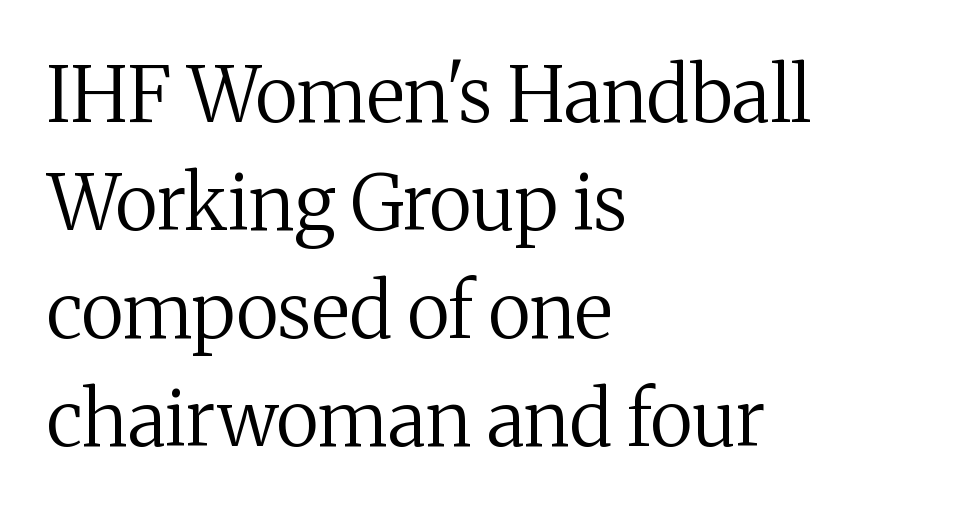
Q: Is the text bold? A: No.
Q: Is the text italic (slanted)? A: No, it is upright.
Q: Is the typeface a serif or a sans-serif typeface? A: Serif.
Q: Is the text underlined? A: No.
Q: How is the paragraph aligned? A: Left-aligned.
Q: Is the spacing between letters normal or unusually wide? A: Normal.
Q: Is the spacing between lines tight, normal or loose? A: Normal.
Q: Width (condensed, normal, or wide)? A: Normal.
Q: Stroke contrast? A: Medium.
Q: x-height? A: Medium.
Q: Monospaced? A: No.
